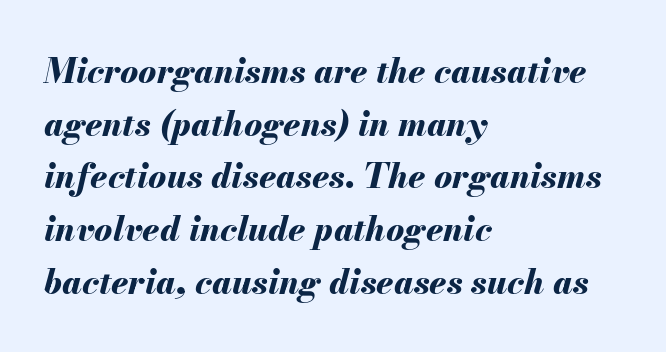
The line-height multiplier appears to be the usual default. The font is running at its bold setting. Posture: slanted. A student would call this left alignment; a typographer would say flush left, rag right. The passage shown is typed in a proportional face where columns would drift. Bare-footed words on every line.
